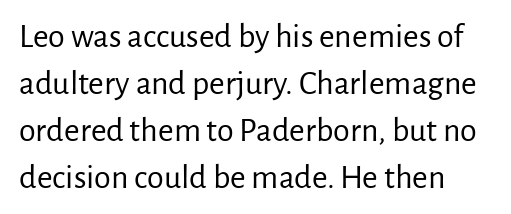
These lines keep a tight, regular rhythm from letter to letter. Nope, not italic — everything's standing straight. Vertically, the passage feels balanced, rows spaced as you'd expect. A clean baseline with only descenders dipping below it. Is this a fixed-width face? No — the glyphs have proportional, varying widths. Stroke thickness stays within the range of a standard reading face or lighter.
